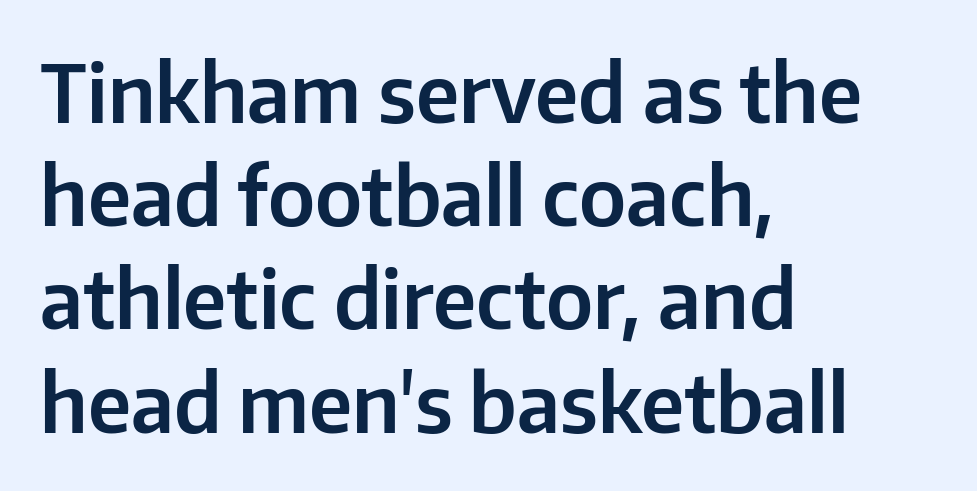
This sample has the flowing, uneven cadence of proportional lettering. A classic flush-left, rag-right setting is used for this passage. Type without underlining. Interline gaps are of average width in this sample. The letterforms sit shoulder to shoulder at normal distance. This is sans-serif lettering, the kind often seen on screens and signage.
